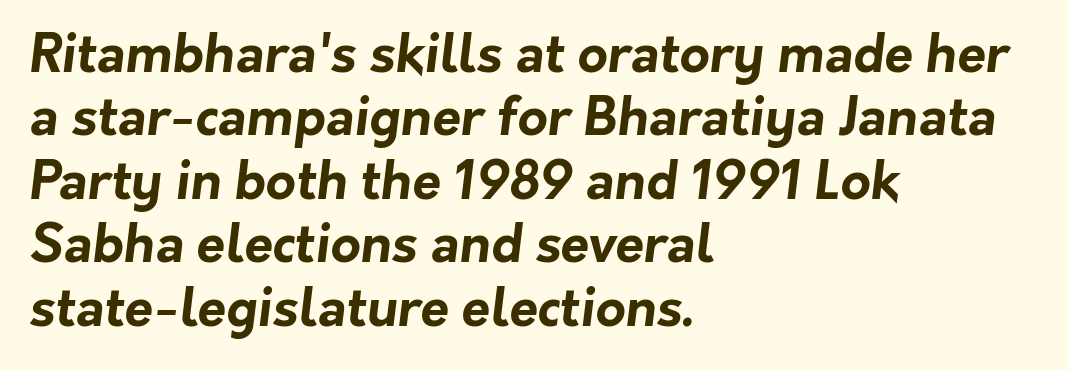
The image shows 52 px bold sans-serif type; set left-aligned, line spacing 1.22x, normal letter spacing, not underlined; low stroke contrast and a medium x-height.
